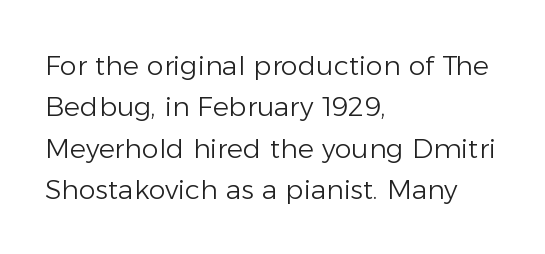
{"italic": "no", "bold": "no", "underline": "no", "align": "left", "line_spacing": "normal", "line_spacing_ratio": 1.53, "letter_spacing": "normal", "letter_spacing_em": 0.0, "glyph_px": 27}
